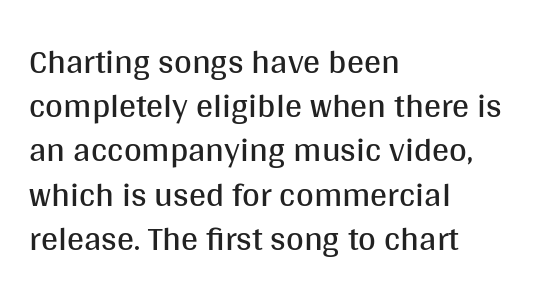
Q: Is the text bold? A: No.
Q: Is the text italic (slanted)? A: No, it is upright.
Q: Is the typeface a serif or a sans-serif typeface? A: Sans-serif.
Q: Is the text underlined? A: No.
Q: How is the paragraph aligned? A: Left-aligned.
Q: Is the spacing between letters normal or unusually wide? A: Normal.
Q: Is the spacing between lines tight, normal or loose? A: Normal.
Q: Width (condensed, normal, or wide)? A: Normal.
Q: Stroke contrast? A: Medium.
Q: x-height? A: Large.
Q: Monospaced? A: No.
